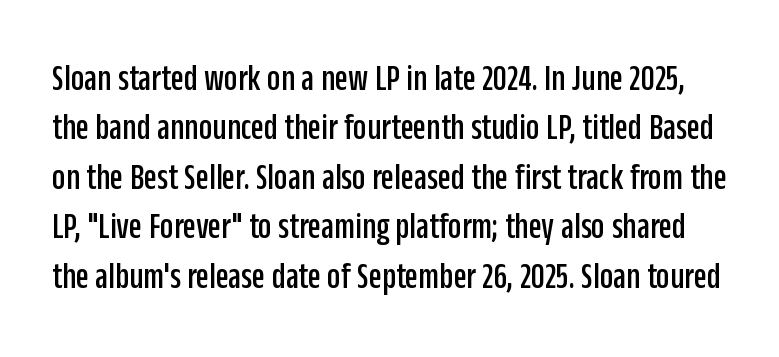
Q: Is the text italic (slanted)? A: No, it is upright.
Q: Is the typeface a serif or a sans-serif typeface? A: Sans-serif.
Q: Is the text underlined? A: No.
Q: Is the spacing between letters normal or unusually wide? A: Normal.
Q: Is the spacing between lines tight, normal or loose? A: Normal.
Q: Width (condensed, normal, or wide)? A: Condensed.
Q: Stroke contrast? A: Low.
Q: x-height? A: Large.
Q: Monospaced? A: No.
